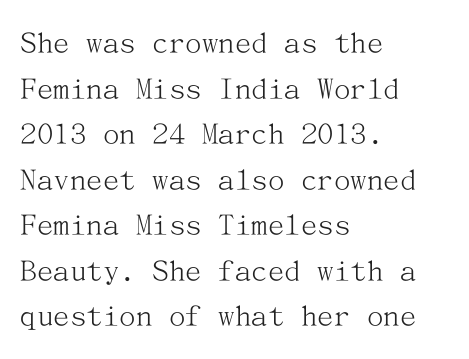
The rendering keeps characters at their native spacing. A light-to-regular cut is what we see here. Descender tails drop into unmarked territory. The font's upright variant was chosen for this text. Is there much room between lines? A standard amount, neither cramped nor airy. Teacher's note: observe the even left margin — that is flush-left alignment.
